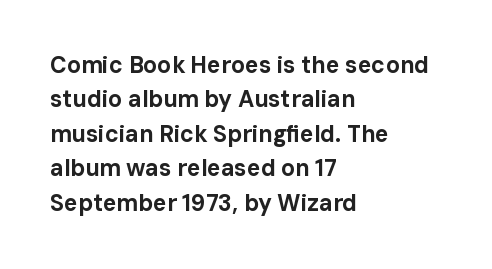
The image shows 23 px bold type, upright; set left-aligned, normal line spacing (1.5x), normal letter spacing, not underlined.
